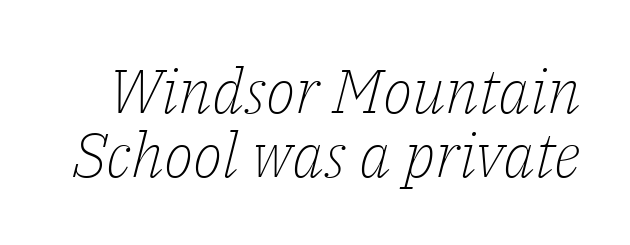
{"serif": "yes", "italic": "yes", "lean": "right", "slant_degrees": 14, "bold": "no", "weight": "light", "width": "normal", "stroke_contrast": "low", "x_height": "medium", "monospaced": "no", "underline": "no", "line_spacing": "tight", "line_spacing_ratio": 1.04, "letter_spacing": "normal", "letter_spacing_em": 0.0, "glyph_px": 62}
